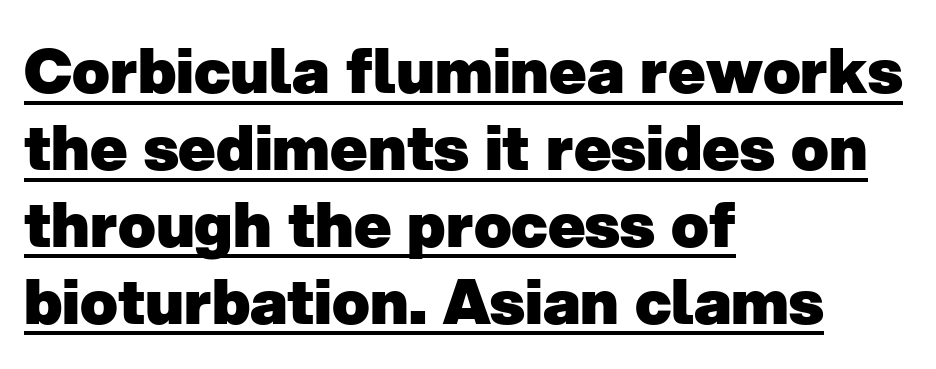
{"serif": "no", "bold": "yes", "weight": "heavy", "width": "normal", "stroke_contrast": "low", "x_height": "medium", "monospaced": "no", "underline": "yes", "align": "left", "line_spacing_ratio": 1.24, "letter_spacing": "normal", "letter_spacing_em": 0.0, "glyph_px": 62}
